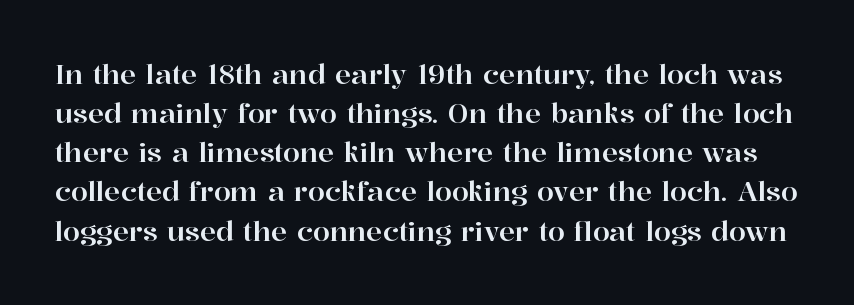
Does the leading feel generous? No, just average. Each row of text sits above clean, open space. You can tell it's not italic because the verticals are truly vertical. Honestly, the letter spacing is just normal — you wouldn't notice it.
